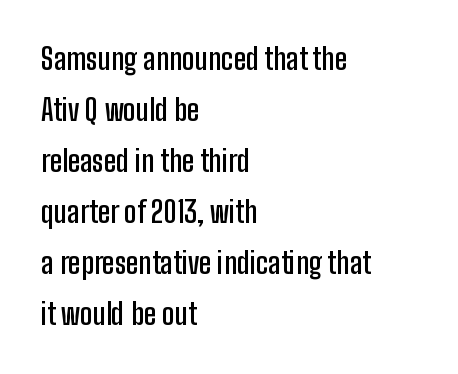
Q: Is the text bold? A: Semi-bold.
Q: Is the text italic (slanted)? A: No, it is upright.
Q: Is the typeface a serif or a sans-serif typeface? A: Sans-serif.
Q: Is the text underlined? A: No.
Q: How is the paragraph aligned? A: Left-aligned.
Q: Is the spacing between letters normal or unusually wide? A: Normal.
Q: Width (condensed, normal, or wide)? A: Condensed.
Q: Stroke contrast? A: Low.
Q: x-height? A: Medium.
Q: Monospaced? A: No.
